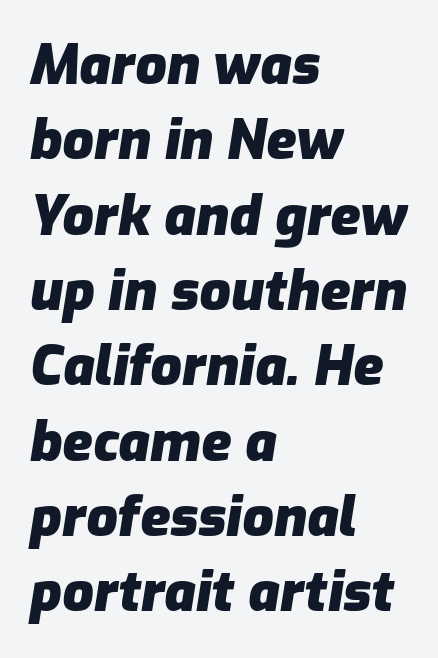
{"italic": "yes", "lean": "right", "slant_degrees": 9, "bold": "yes", "weight": "heavy", "width": "normal", "stroke_contrast": "low", "x_height": "medium", "monospaced": "no", "underline": "no", "align": "left", "line_spacing": "normal", "line_spacing_ratio": 1.37, "letter_spacing": "normal", "letter_spacing_em": 0.0, "glyph_px": 55}
